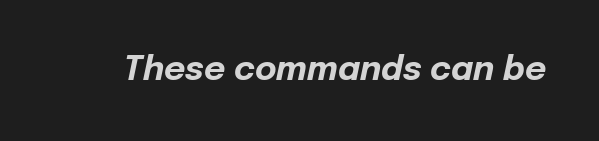
The image shows 33 px bold type, italic (leaning right); set normal letter spacing, not underlined; low stroke contrast and a medium x-height.
